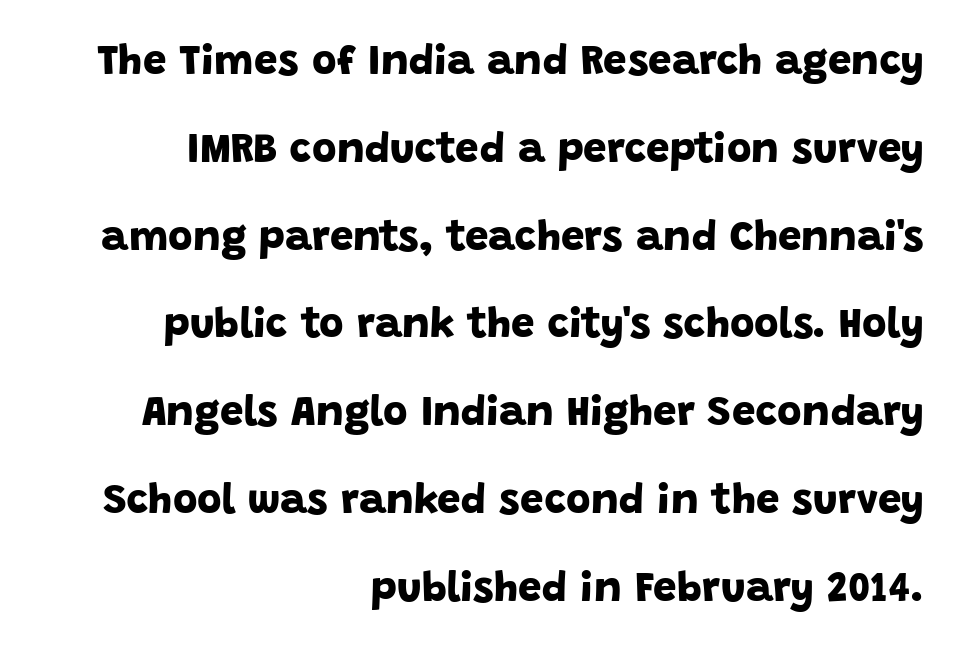
A great deal of white space separates one row of letters from the next. Each word holds together tightly as a unit, with standard inter-letter gaps. These lines are rendered in a variable-pitch font. The glyphs are unaccompanied by any horizontal stroke below them. Does the weight exceed regular? Yes, all the way to bold. Visually the block forms a straight wall on the right and a jagged coastline on the left.
